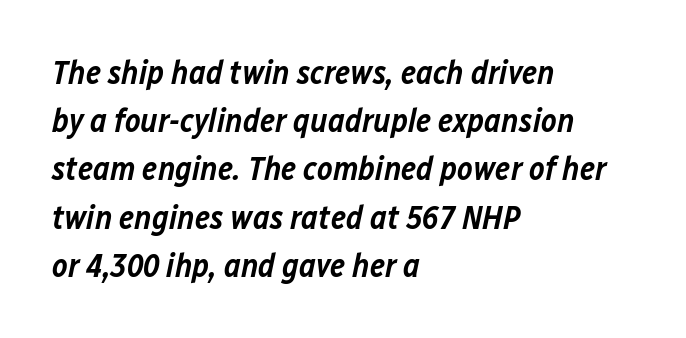
{"italic": "yes", "lean": "right", "slant_degrees": 12, "bold": "semi", "weight": "semibold", "width": "normal", "stroke_contrast": "low", "x_height": "medium", "monospaced": "no", "underline": "no", "align": "left", "line_spacing": "normal", "line_spacing_ratio": 1.46, "letter_spacing": "normal", "letter_spacing_em": 0.0, "glyph_px": 33}
